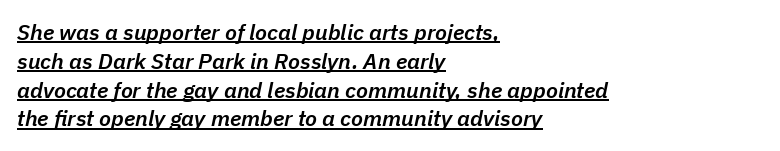
{"italic": "yes", "lean": "right", "slant_degrees": 11, "bold": "semi", "underline": "yes", "align": "left", "line_spacing": "normal", "line_spacing_ratio": 1.31, "letter_spacing": "normal", "letter_spacing_em": 0.0, "glyph_px": 22}
